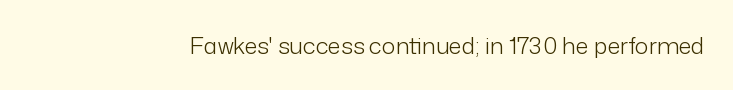
Q: Is the text bold? A: No.
Q: Is the text italic (slanted)? A: No, it is upright.
Q: Is the text underlined? A: No.
Q: Is the spacing between letters normal or unusually wide? A: Normal.
